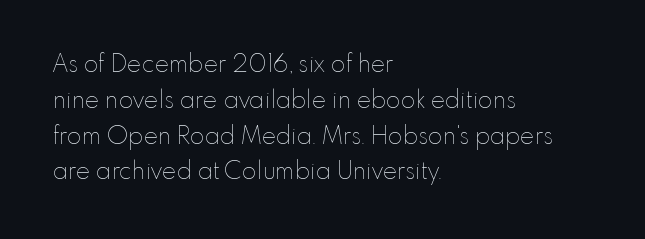
The setting favours the left margin, as ordinary paragraphs usually do. Upright lettering throughout. Letter spacing: default. No chunkiness to these letters — they're not bold.
